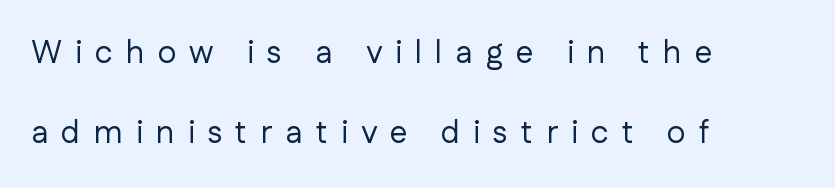
The image shows 32 px regular-weight sans-serif type, upright; set left-aligned, loose line spacing (2.49x), unusually wide letter spacing (+0.41 em), not underlined; low stroke contrast and a medium x-height.
